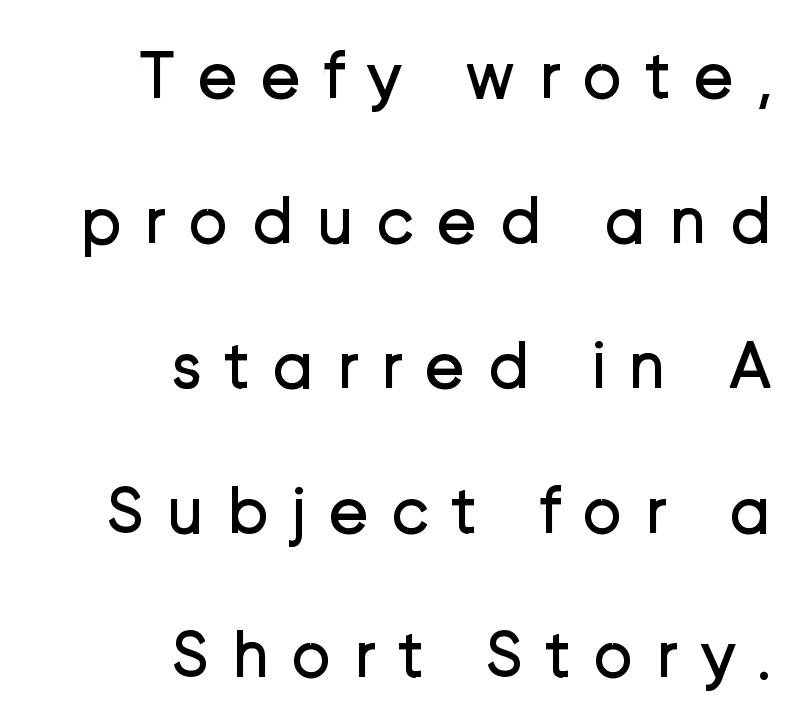
Q: Is the text bold? A: No.
Q: Is the text italic (slanted)? A: No, it is upright.
Q: Is the typeface a serif or a sans-serif typeface? A: Sans-serif.
Q: Is the text underlined? A: No.
Q: How is the paragraph aligned? A: Right-aligned.
Q: Is the spacing between letters normal or unusually wide? A: Unusually wide.
Q: Is the spacing between lines tight, normal or loose? A: Loose.
Q: Width (condensed, normal, or wide)? A: Normal.
Q: Stroke contrast? A: Low.
Q: x-height? A: Medium.
Q: Monospaced? A: No.
